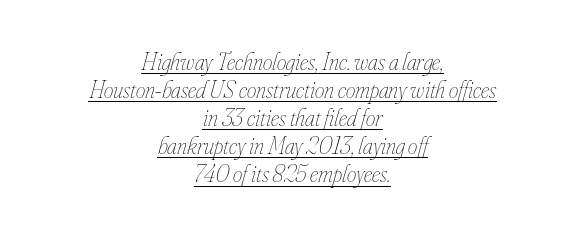
The text block is weighted toward neither margin, spreading evenly from the middle. You can tell it's italic because the verticals aren't actually vertical. The words here are underlined. Bold? No — there's no thickening of the strokes. The letterforms sit shoulder to shoulder at normal distance.
